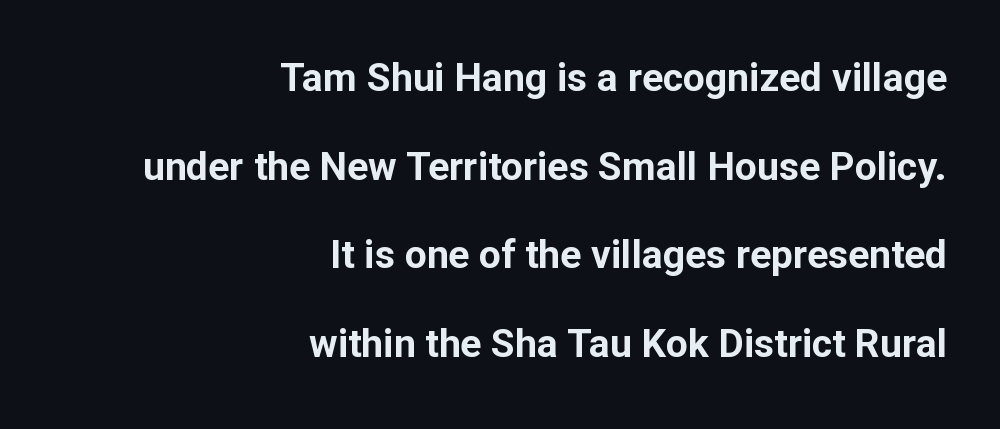
{"serif": "no", "italic": "no", "bold": "yes", "weight": "bold", "width": "normal", "stroke_contrast": "low", "x_height": "medium", "monospaced": "no", "underline": "no", "align": "right", "line_spacing": "loose", "line_spacing_ratio": 2.27, "letter_spacing": "normal", "letter_spacing_em": 0.0, "glyph_px": 39}
